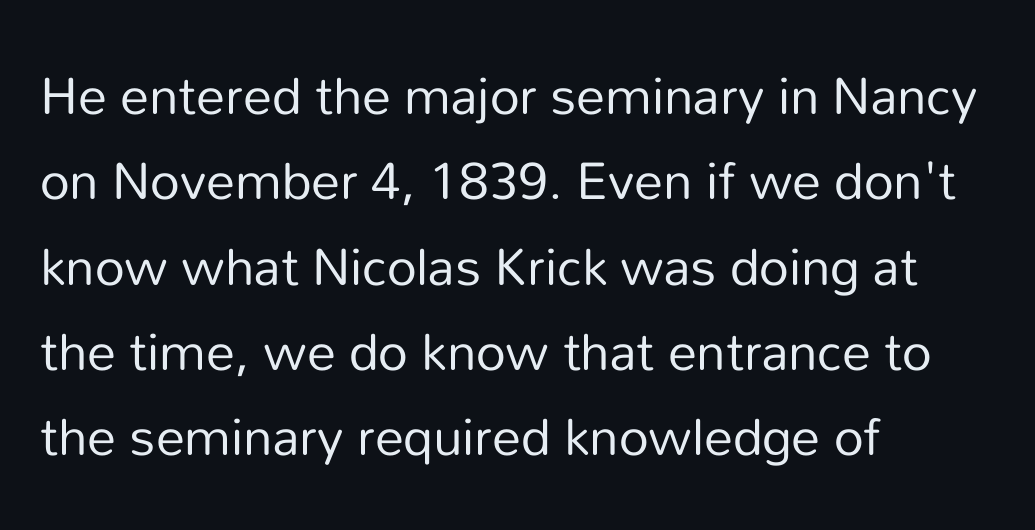
Q: Is the text bold? A: No.
Q: Is the text italic (slanted)? A: No, it is upright.
Q: Is the typeface a serif or a sans-serif typeface? A: Sans-serif.
Q: Is the text underlined? A: No.
Q: How is the paragraph aligned? A: Left-aligned.
Q: Is the spacing between letters normal or unusually wide? A: Normal.
Q: Is the spacing between lines tight, normal or loose? A: Normal.
Q: Width (condensed, normal, or wide)? A: Normal.
Q: Stroke contrast? A: Low.
Q: x-height? A: Medium.
Q: Monospaced? A: No.
